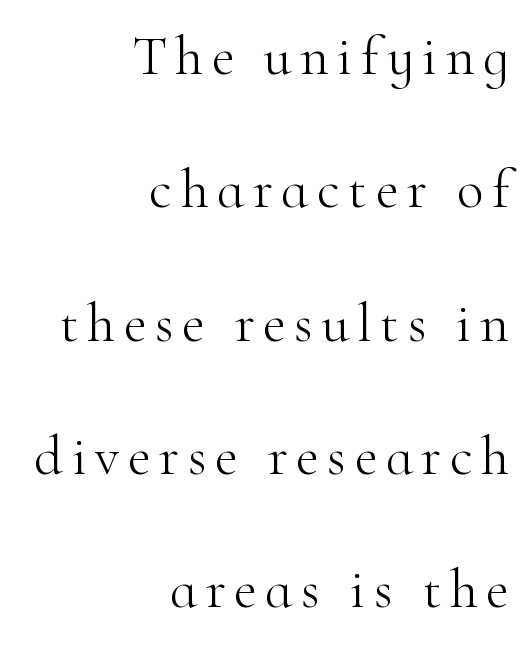
The image shows 56 px light serif type, upright; set right-aligned, loose line spacing (2.38x), not underlined; high stroke contrast and a small x-height.
